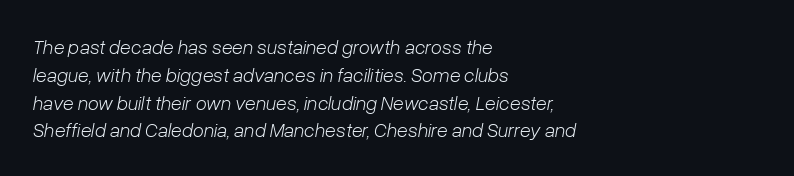
Q: Is the text bold? A: No.
Q: Is the text italic (slanted)? A: Yes, it leans right by about 10 degrees.
Q: Is the text underlined? A: No.
Q: How is the paragraph aligned? A: Left-aligned.
Q: Is the spacing between letters normal or unusually wide? A: Normal.
Q: Is the spacing between lines tight, normal or loose? A: Normal.
